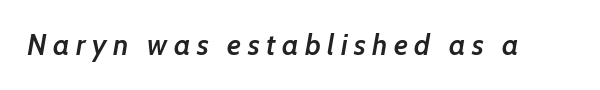
Heft: intermediate — a semibold. Each letter keeps its own natural width here, so spacing adapts to shape. Italic? Definitely — the glyphs are oblique. Descender tails drop into unmarked territory. The line texture is sparse and dotted thanks to wide tracking.
